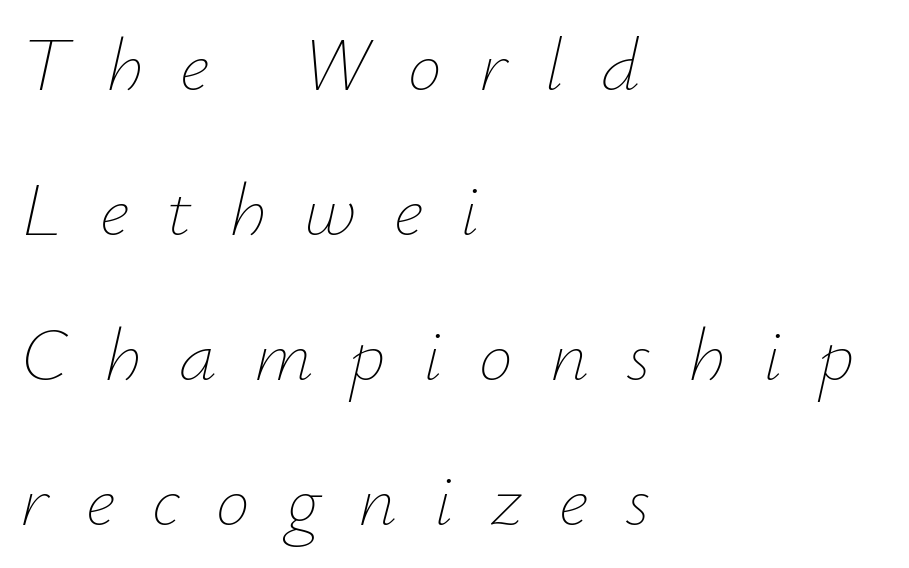
{"italic": "yes", "lean": "right", "slant_degrees": 12, "bold": "no", "weight": "thin", "width": "normal", "stroke_contrast": "low", "x_height": "small", "monospaced": "no", "underline": "no", "align": "left", "line_spacing": "loose", "line_spacing_ratio": 1.91, "letter_spacing": "wide", "letter_spacing_em": 0.49, "glyph_px": 76}
